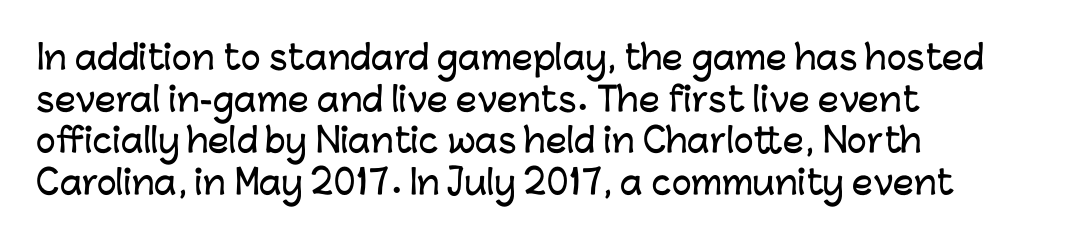
The image shows 33 px sans-serif type, upright; set left-aligned, normal line spacing (1.26x), normal letter spacing, not underlined; low stroke contrast and a medium x-height.
